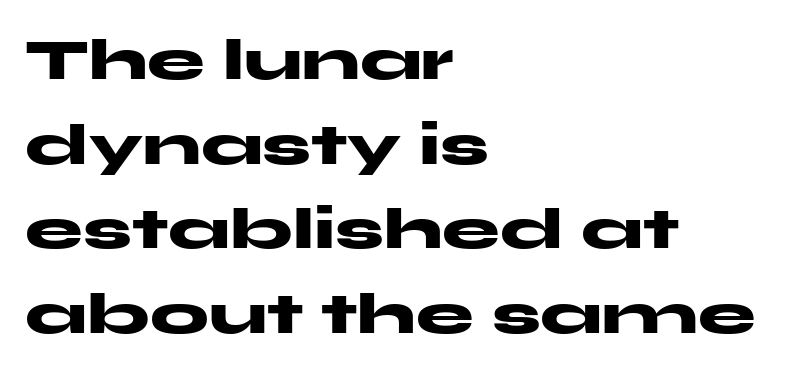
Q: Is the text bold? A: Yes.
Q: Is the text italic (slanted)? A: No, it is upright.
Q: Is the typeface a serif or a sans-serif typeface? A: Sans-serif.
Q: Is the text underlined? A: No.
Q: How is the paragraph aligned? A: Left-aligned.
Q: Is the spacing between letters normal or unusually wide? A: Normal.
Q: Is the spacing between lines tight, normal or loose? A: Normal.
Q: Width (condensed, normal, or wide)? A: Wide.
Q: Stroke contrast? A: Medium.
Q: x-height? A: Medium.
Q: Monospaced? A: No.
